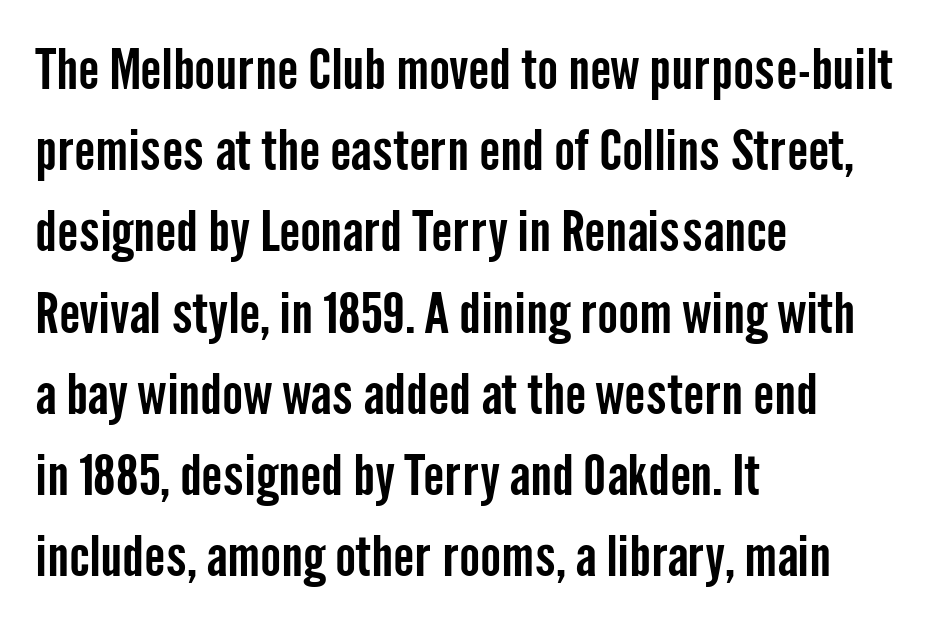
Q: Is the text italic (slanted)? A: No, it is upright.
Q: Is the typeface a serif or a sans-serif typeface? A: Sans-serif.
Q: Is the text underlined? A: No.
Q: How is the paragraph aligned? A: Left-aligned.
Q: Is the spacing between letters normal or unusually wide? A: Normal.
Q: Is the spacing between lines tight, normal or loose? A: Normal.
Q: Width (condensed, normal, or wide)? A: Condensed.
Q: Stroke contrast? A: Low.
Q: x-height? A: Medium.
Q: Monospaced? A: No.
